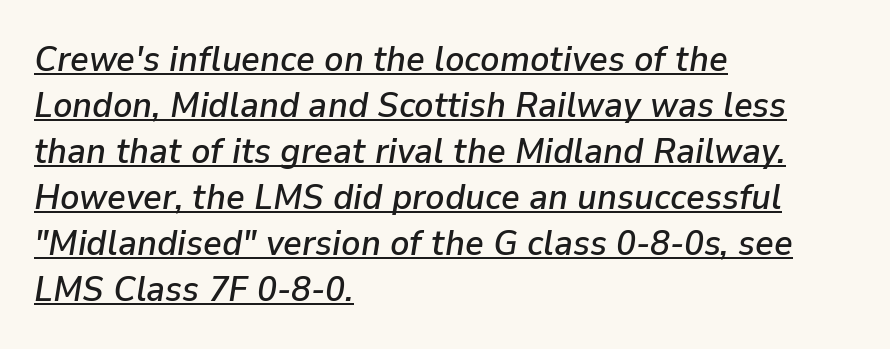
Q: Is the text italic (slanted)? A: Yes, it leans right by about 9 degrees.
Q: Is the text underlined? A: Yes.
Q: How is the paragraph aligned? A: Left-aligned.
Q: Is the spacing between letters normal or unusually wide? A: Normal.
Q: Is the spacing between lines tight, normal or loose? A: Normal.
Q: Width (condensed, normal, or wide)? A: Normal.
Q: Stroke contrast? A: Low.
Q: x-height? A: Medium.
Q: Monospaced? A: No.
